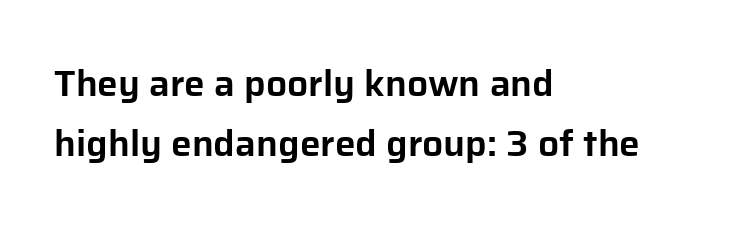
Q: Is the text italic (slanted)? A: No, it is upright.
Q: Is the typeface a serif or a sans-serif typeface? A: Sans-serif.
Q: Is the text underlined? A: No.
Q: How is the paragraph aligned? A: Left-aligned.
Q: Is the spacing between letters normal or unusually wide? A: Normal.
Q: Is the spacing between lines tight, normal or loose? A: Normal.
Q: Width (condensed, normal, or wide)? A: Normal.
Q: Stroke contrast? A: Low.
Q: x-height? A: Medium.
Q: Monospaced? A: No.
